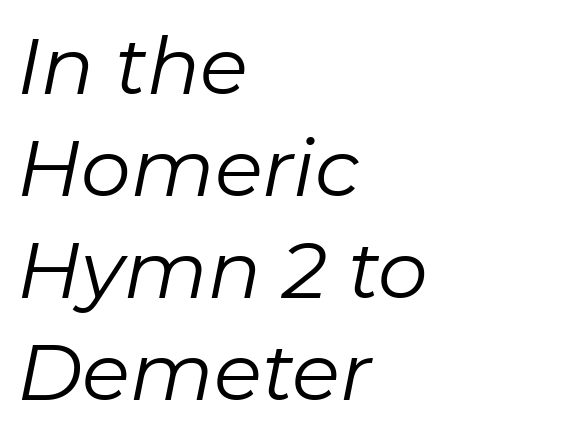
Q: Is the text bold? A: No.
Q: Is the text italic (slanted)? A: Yes, it leans right by about 11 degrees.
Q: Is the text underlined? A: No.
Q: How is the paragraph aligned? A: Left-aligned.
Q: Is the spacing between letters normal or unusually wide? A: Normal.
Q: Is the spacing between lines tight, normal or loose? A: Normal.
Q: Width (condensed, normal, or wide)? A: Normal.
Q: Stroke contrast? A: Low.
Q: x-height? A: Medium.
Q: Monospaced? A: No.
